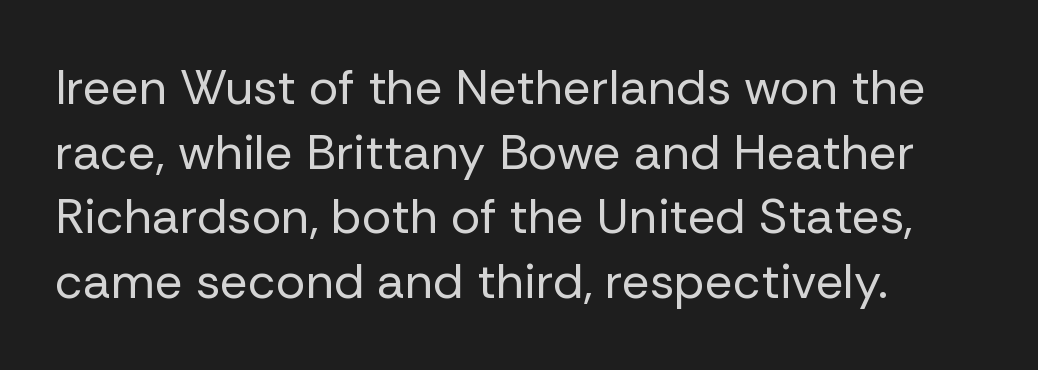
{"serif": "no", "italic": "no", "bold": "no", "weight": "regular", "width": "normal", "stroke_contrast": "low", "x_height": "medium", "monospaced": "no", "underline": "no", "align": "left", "line_spacing": "normal", "line_spacing_ratio": 1.32, "letter_spacing": "normal", "letter_spacing_em": 0.0, "glyph_px": 49}
